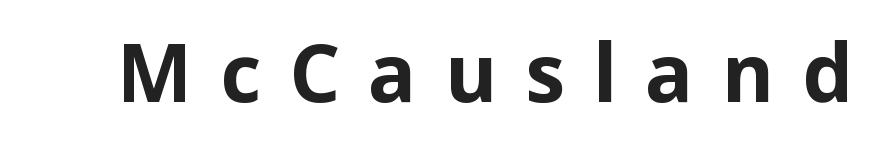
{"serif": "no", "italic": "no", "bold": "yes", "weight": "bold", "width": "normal", "stroke_contrast": "low", "x_height": "medium", "monospaced": "no", "underline": "no", "letter_spacing": "wide", "letter_spacing_em": 0.35, "glyph_px": 80}
